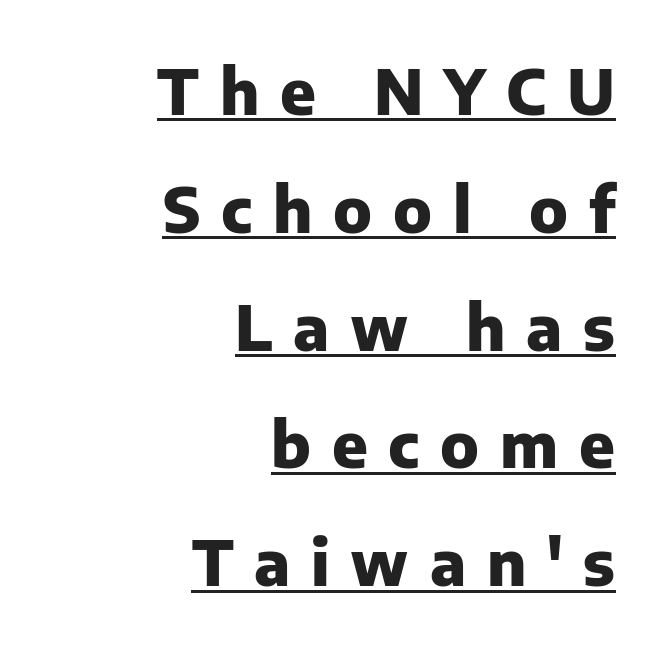
The image shows 63 px heavy sans-serif type, upright; set right-aligned, line spacing 1.87x, unusually wide letter spacing (+0.33 em), underlined; low stroke contrast and a medium x-height.
